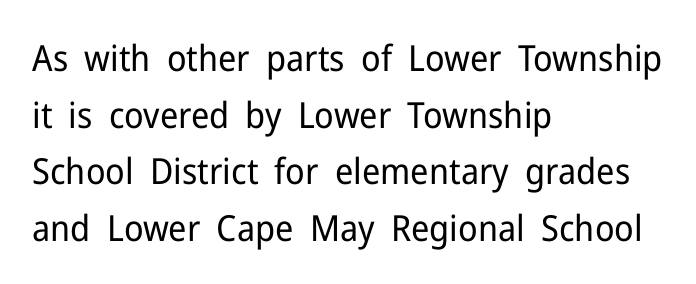
In CSS terms this would be text-align: left. Weight: in the light-to-regular range. Serifs: no, the terminals of the letterforms are clean. A typesetter would call this zero additional tracking. Descenders hang freely into open space. Normally led — the rows are evenly, conventionally spaced.
